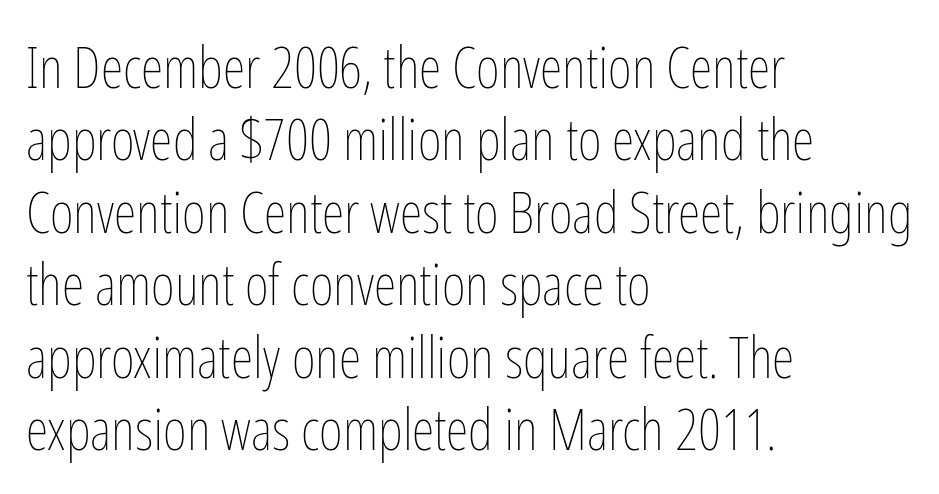
Q: Is the text bold? A: No.
Q: Is the text italic (slanted)? A: No, it is upright.
Q: Is the text underlined? A: No.
Q: How is the paragraph aligned? A: Left-aligned.
Q: Is the spacing between letters normal or unusually wide? A: Normal.
Q: Is the spacing between lines tight, normal or loose? A: Normal.
Q: Width (condensed, normal, or wide)? A: Condensed.
Q: Stroke contrast? A: Low.
Q: x-height? A: Medium.
Q: Monospaced? A: No.
